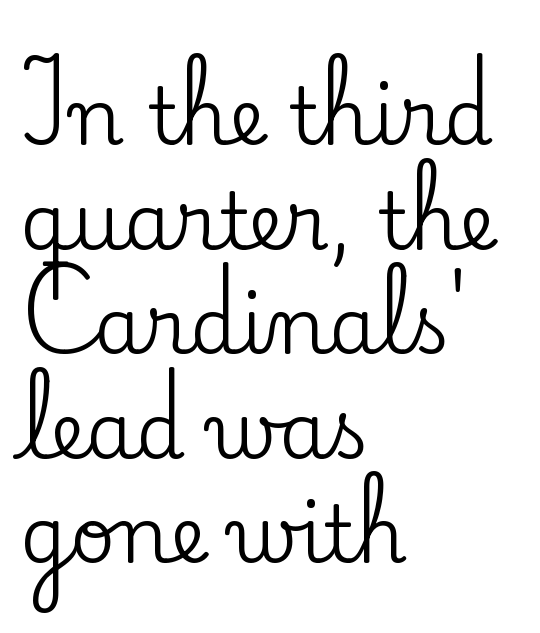
Descender tails drop into unmarked territory. The rendering uses natural spacing where letterforms have individual widths. Little horizontal feet cap the strokes, marking this as serif type. Left-aligned paragraph, ragged on the right. Is there any slant? The stems are plumb.
